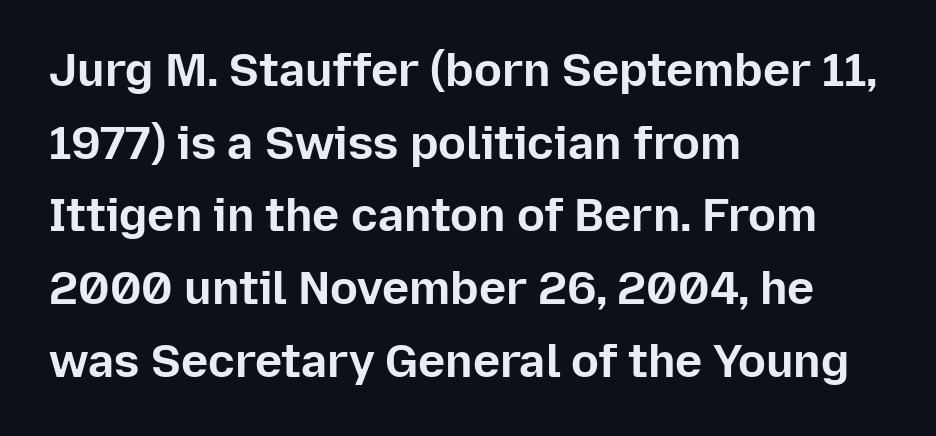
Q: Is the text bold? A: Yes.
Q: Is the text italic (slanted)? A: No, it is upright.
Q: Is the typeface a serif or a sans-serif typeface? A: Sans-serif.
Q: Is the text underlined? A: No.
Q: How is the paragraph aligned? A: Left-aligned.
Q: Is the spacing between letters normal or unusually wide? A: Normal.
Q: Is the spacing between lines tight, normal or loose? A: Normal.
Q: Width (condensed, normal, or wide)? A: Normal.
Q: Stroke contrast? A: Low.
Q: x-height? A: Medium.
Q: Monospaced? A: No.
